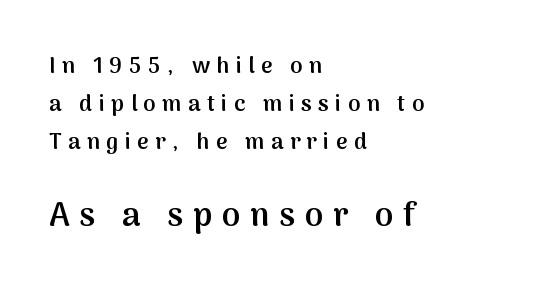
Q: Is the text bold? A: Semi-bold.
Q: Is the text italic (slanted)? A: No, it is upright.
Q: Is the typeface a serif or a sans-serif typeface? A: Sans-serif.
Q: Is the text underlined? A: No.
Q: How is the paragraph aligned? A: Left-aligned.
Q: Is the spacing between letters normal or unusually wide? A: Unusually wide.
Q: Which block of text is set in a larger size, the first (top) or the second (bottom)? A: The second (bottom) one.
Q: Width (condensed, normal, or wide)? A: Normal.
Q: Stroke contrast? A: Medium.
Q: x-height? A: Medium.
Q: Monospaced? A: No.
